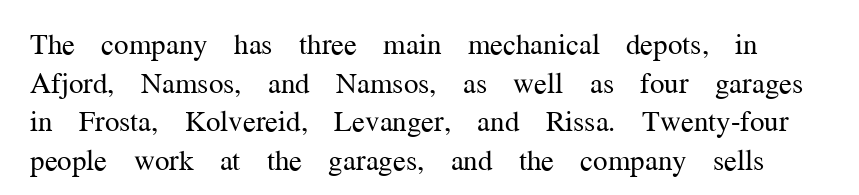
{"serif": "yes", "italic": "no", "bold": "no", "weight": "regular", "width": "normal", "stroke_contrast": "medium", "x_height": "medium", "monospaced": "no", "underline": "no", "line_spacing": "normal", "line_spacing_ratio": 1.33, "letter_spacing": "normal", "letter_spacing_em": 0.0, "glyph_px": 29}
